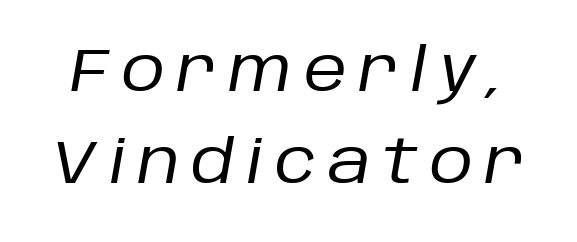
The image shows 60 px regular-weight type, italic (leaning right); set normal line spacing (1.54x), unusually wide letter spacing (+0.2 em), not underlined; low stroke contrast and a large x-height.
